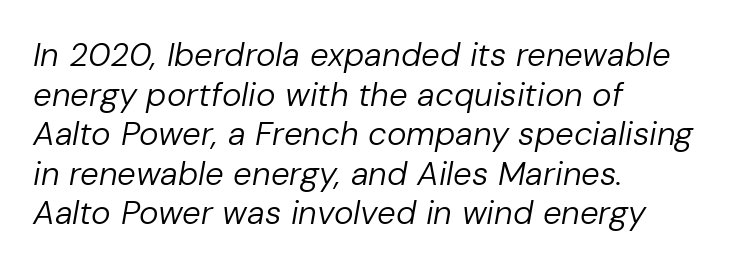
A typesetter would mark this as italic. The rag falls on the right side of this text block. Stems here are at most as thick as an everyday book face. Tracking value appears to be zero — textbook default spacing. The area under the type is left untouched.
